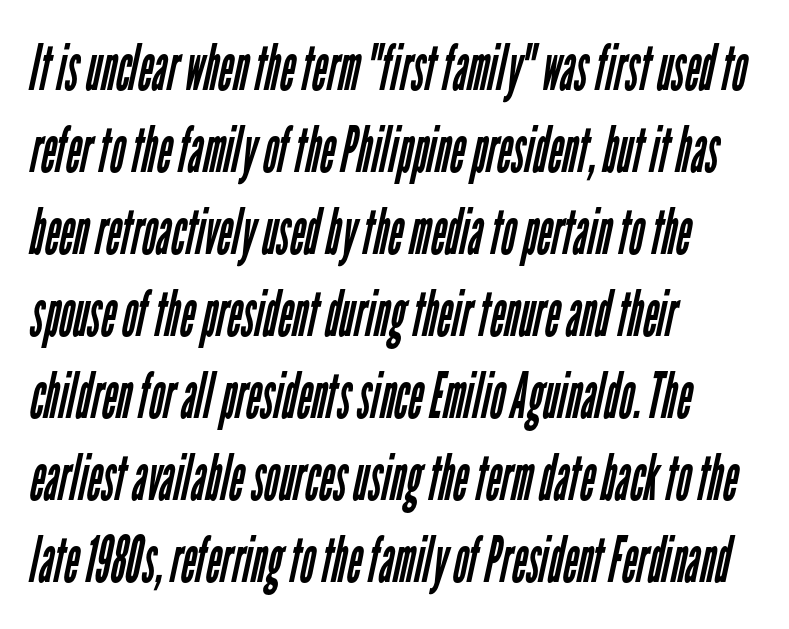
Q: Is the text bold? A: No.
Q: Is the typeface a serif or a sans-serif typeface? A: Sans-serif.
Q: Is the text underlined? A: No.
Q: How is the paragraph aligned? A: Left-aligned.
Q: Is the spacing between letters normal or unusually wide? A: Normal.
Q: Is the spacing between lines tight, normal or loose? A: Normal.
Q: Width (condensed, normal, or wide)? A: Condensed.
Q: Stroke contrast? A: Low.
Q: x-height? A: Medium.
Q: Monospaced? A: No.
